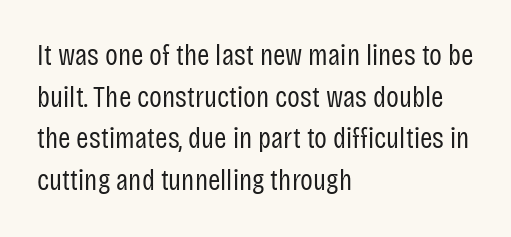
The image shows 30 px regular-weight, condensed sans-serif type, upright; set left-aligned, normal line spacing (1.39x), normal letter spacing, not underlined; low stroke contrast and a large x-height.
